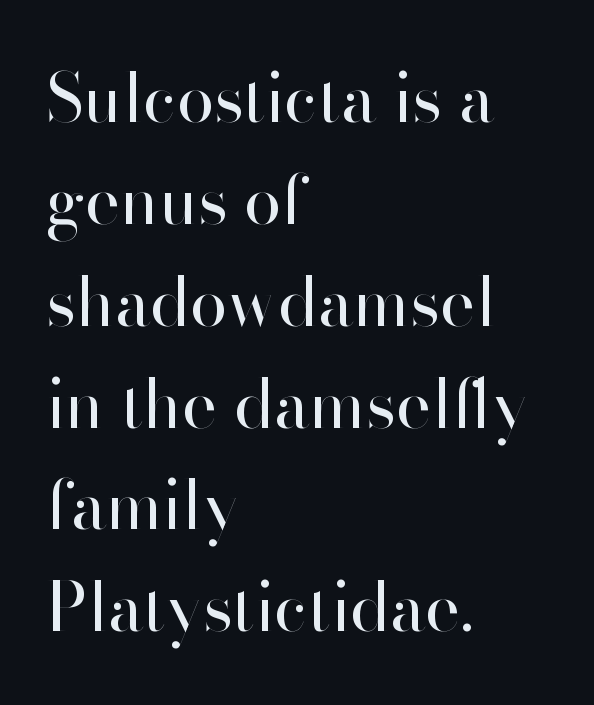
Observe the ordinary spacing: letters are neighbours, not strangers. This sample keeps an unexceptional amount of space between lines. The words here are not underlined. Is this a sans? Yes — the strokes have no serifs. Each letter keeps its own natural width here, so spacing adapts to shape.
